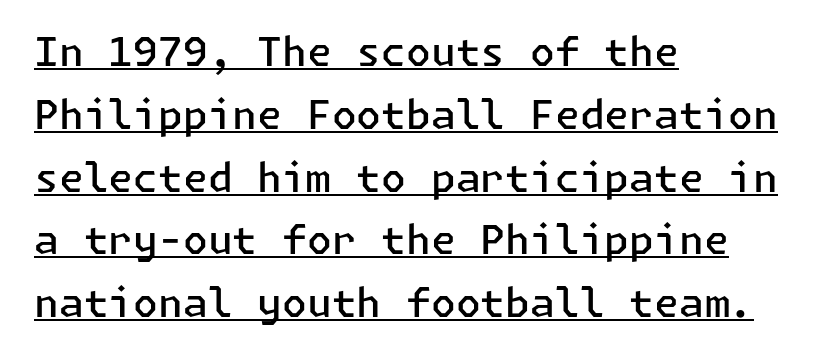
{"serif": "no", "italic": "no", "bold": "semi", "weight": "semibold", "width": "normal", "stroke_contrast": "low", "x_height": "medium", "underline": "yes", "align": "left", "line_spacing": "normal", "line_spacing_ratio": 1.57, "letter_spacing": "normal", "letter_spacing_em": 0.0, "glyph_px": 40}
